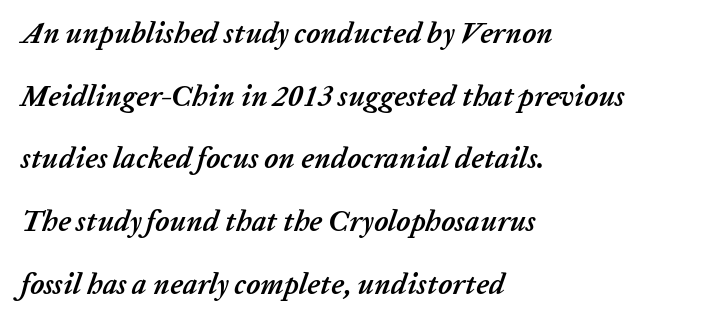
{"italic": "yes", "lean": "right", "slant_degrees": 20, "bold": "yes", "weight": "semibold", "width": "normal", "stroke_contrast": "low", "x_height": "medium", "monospaced": "no", "underline": "no", "align": "left", "line_spacing": "loose", "line_spacing_ratio": 2.16, "letter_spacing": "normal", "letter_spacing_em": 0.0, "glyph_px": 29}
